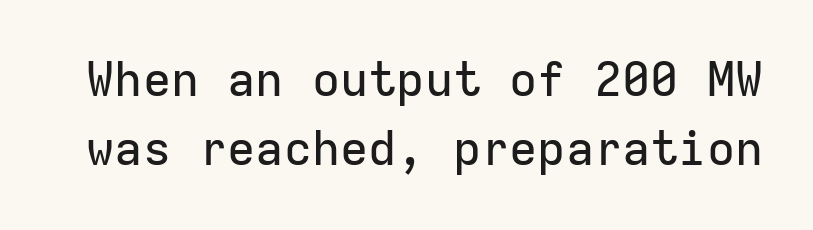
{"serif": "no", "italic": "no", "width": "normal", "stroke_contrast": "low", "x_height": "medium", "monospaced": "yes", "underline": "no", "line_spacing": "normal", "line_spacing_ratio": 1.47, "letter_spacing": "normal", "letter_spacing_em": 0.0, "glyph_px": 47}
